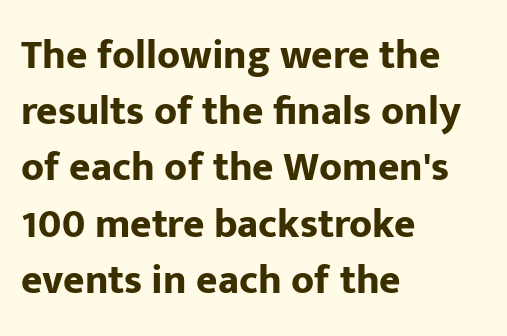
The image shows 41 px bold sans-serif type, upright; set left-aligned, normal line spacing (1.37x), normal letter spacing, not underlined; low stroke contrast and a medium x-height.
